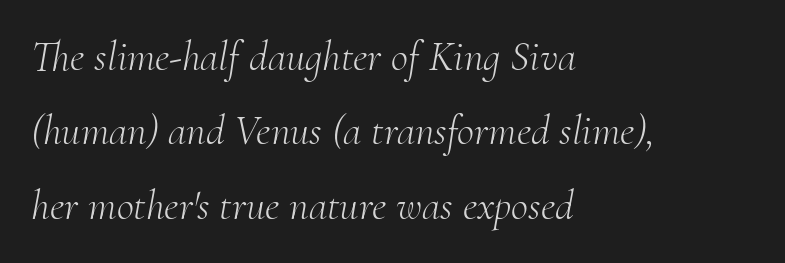
Which margin do the lines hug? The left one — the right edge is uneven. You could call the tracking neutral — neither tight nor loose. Beneath every word, the page is bare. Think standard paragraph weight, or any step lighter than that. Style check: oblique. Is this a sans? No — the strokes have serifs.
